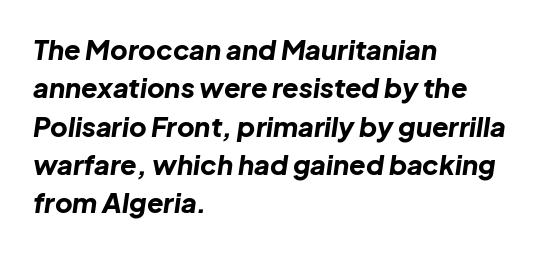
Q: Is the text bold? A: Yes.
Q: Is the text italic (slanted)? A: Yes, it leans right by about 8 degrees.
Q: Is the text underlined? A: No.
Q: How is the paragraph aligned? A: Left-aligned.
Q: Is the spacing between letters normal or unusually wide? A: Normal.
Q: Is the spacing between lines tight, normal or loose? A: Normal.
